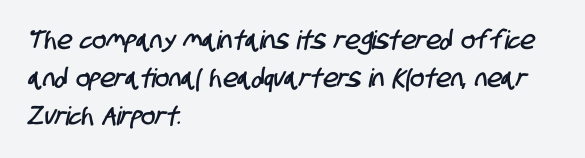
Q: Is the text underlined? A: No.
Q: How is the paragraph aligned? A: Left-aligned.
Q: Is the spacing between letters normal or unusually wide? A: Normal.
Q: Is the spacing between lines tight, normal or loose? A: Normal.
